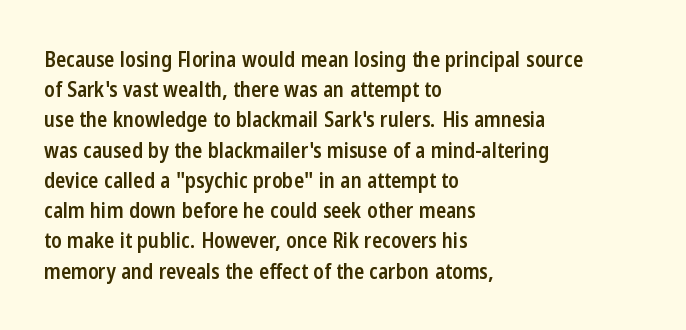
{"italic": "no", "bold": "semi", "underline": "no", "align": "left", "line_spacing": "normal", "line_spacing_ratio": 1.44, "letter_spacing": "normal", "letter_spacing_em": 0.0, "glyph_px": 21}
